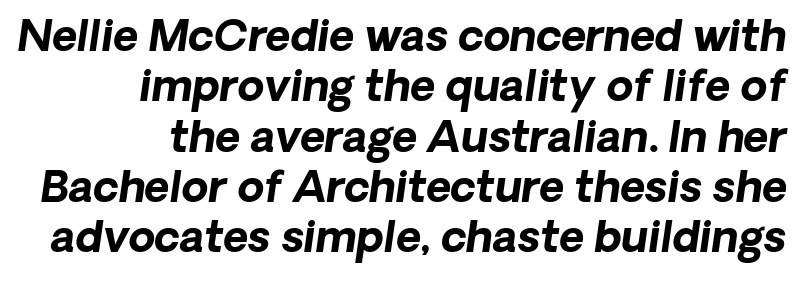
Q: Is the text bold? A: Yes.
Q: Is the typeface a serif or a sans-serif typeface? A: Sans-serif.
Q: Is the text underlined? A: No.
Q: How is the paragraph aligned? A: Right-aligned.
Q: Is the spacing between letters normal or unusually wide? A: Normal.
Q: Width (condensed, normal, or wide)? A: Normal.
Q: Stroke contrast? A: Low.
Q: x-height? A: Medium.
Q: Monospaced? A: No.
